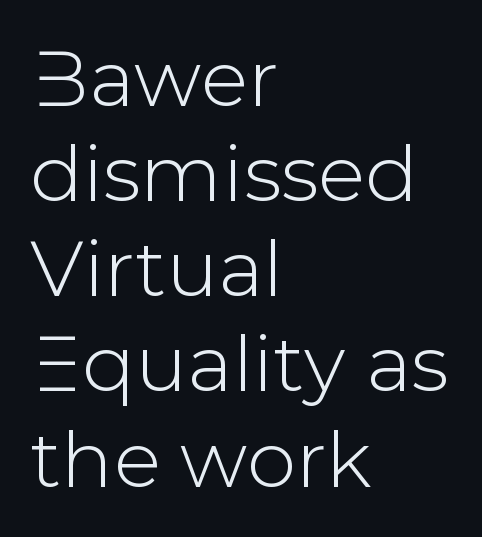
Q: Is the text italic (slanted)? A: No, it is upright.
Q: Is the typeface a serif or a sans-serif typeface? A: Sans-serif.
Q: Is the text underlined? A: No.
Q: How is the paragraph aligned? A: Left-aligned.
Q: Is the spacing between letters normal or unusually wide? A: Normal.
Q: Width (condensed, normal, or wide)? A: Normal.
Q: Stroke contrast? A: Low.
Q: x-height? A: Medium.
Q: Monospaced? A: No.
